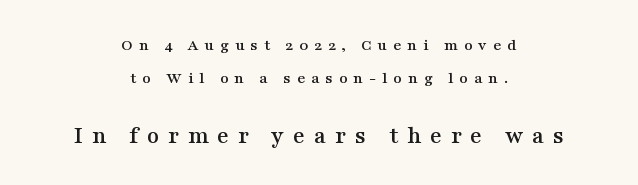
The image shows 25 px text type, upright; set centered, loose line spacing (1.94x), unusually wide letter spacing (+0.35 em), not underlined; the second (bottom) block is 1.47x larger.
